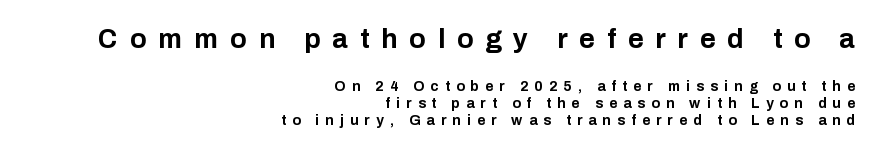
{"italic": "no", "bold": "yes", "underline": "no", "align": "right", "line_spacing_ratio": 1.21, "letter_spacing": "wide", "letter_spacing_em": 0.44, "larger_block": "first", "size_ratio": 1.93, "glyph_px": 27}
